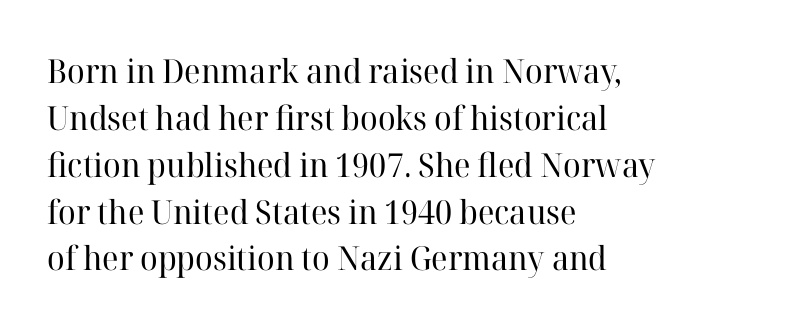
Q: Is the text bold? A: No.
Q: Is the text italic (slanted)? A: No, it is upright.
Q: Is the typeface a serif or a sans-serif typeface? A: Serif.
Q: Is the text underlined? A: No.
Q: How is the paragraph aligned? A: Left-aligned.
Q: Is the spacing between letters normal or unusually wide? A: Normal.
Q: Is the spacing between lines tight, normal or loose? A: Normal.
Q: Width (condensed, normal, or wide)? A: Normal.
Q: Stroke contrast? A: High.
Q: x-height? A: Medium.
Q: Monospaced? A: No.
